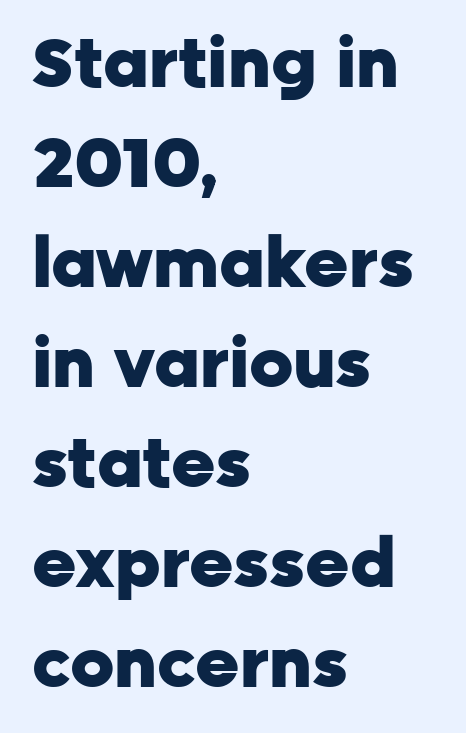
{"serif": "no", "italic": "no", "bold": "yes", "weight": "heavy", "width": "normal", "stroke_contrast": "low", "x_height": "medium", "monospaced": "no", "underline": "no", "align": "left", "line_spacing": "normal", "line_spacing_ratio": 1.47, "letter_spacing": "normal", "letter_spacing_em": 0.0, "glyph_px": 68}
